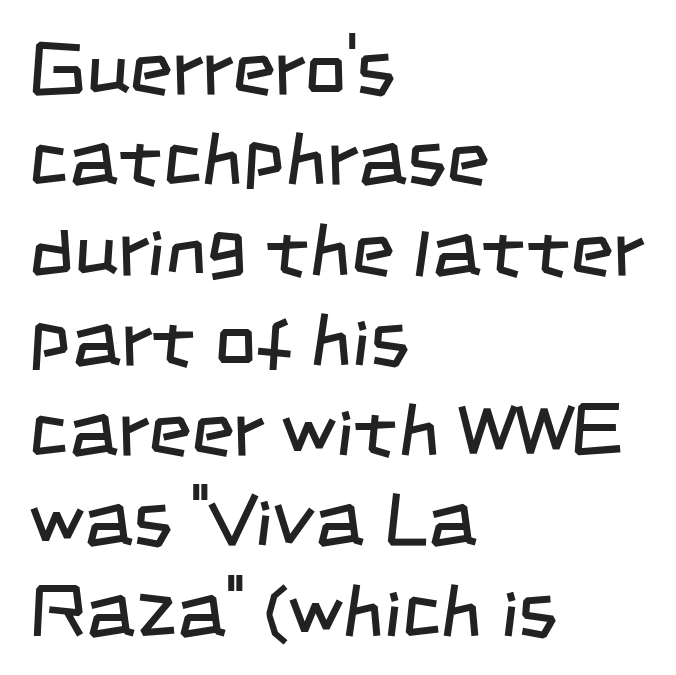
Q: Is the text bold? A: No.
Q: Is the typeface a serif or a sans-serif typeface? A: Sans-serif.
Q: Is the text underlined? A: No.
Q: How is the paragraph aligned? A: Left-aligned.
Q: Is the spacing between letters normal or unusually wide? A: Normal.
Q: Width (condensed, normal, or wide)? A: Condensed.
Q: Stroke contrast? A: Low.
Q: x-height? A: Large.
Q: Monospaced? A: No.
